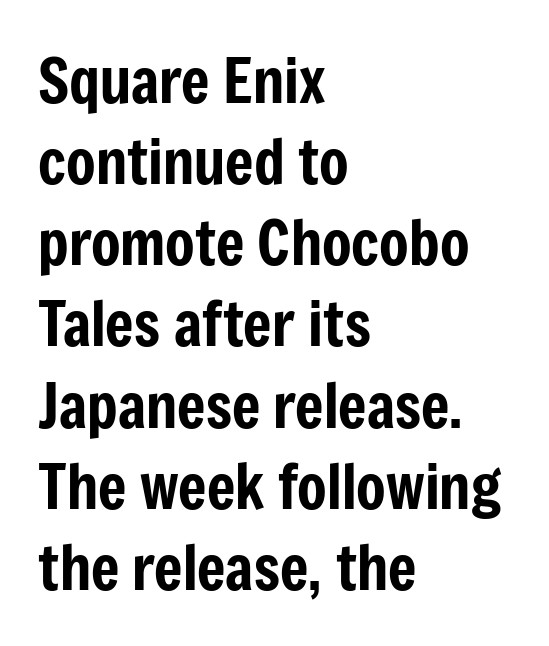
Q: Is the text italic (slanted)? A: No, it is upright.
Q: Is the typeface a serif or a sans-serif typeface? A: Sans-serif.
Q: Is the text underlined? A: No.
Q: How is the paragraph aligned? A: Left-aligned.
Q: Is the spacing between letters normal or unusually wide? A: Normal.
Q: Is the spacing between lines tight, normal or loose? A: Normal.
Q: Width (condensed, normal, or wide)? A: Condensed.
Q: Stroke contrast? A: Low.
Q: x-height? A: Medium.
Q: Monospaced? A: No.
